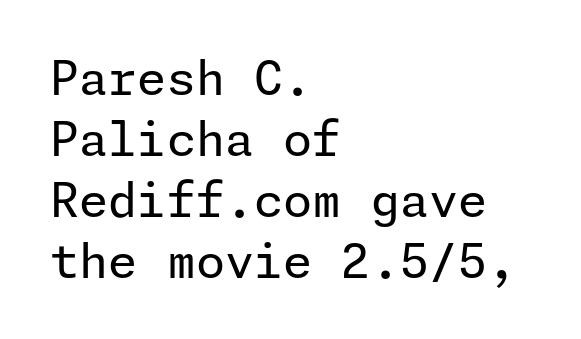
The image shows 47 px regular-weight sans-serif type, upright; set left-aligned, normal line spacing (1.3x), normal letter spacing, not underlined; low stroke contrast and a medium x-height.
